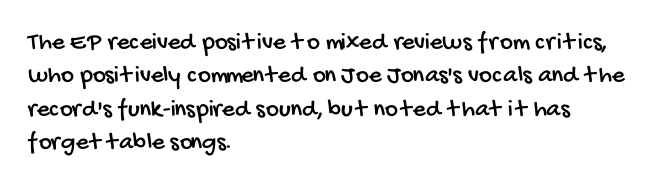
Q: Is the text underlined? A: No.
Q: How is the paragraph aligned? A: Left-aligned.
Q: Is the spacing between letters normal or unusually wide? A: Normal.
Q: Is the spacing between lines tight, normal or loose? A: Normal.
